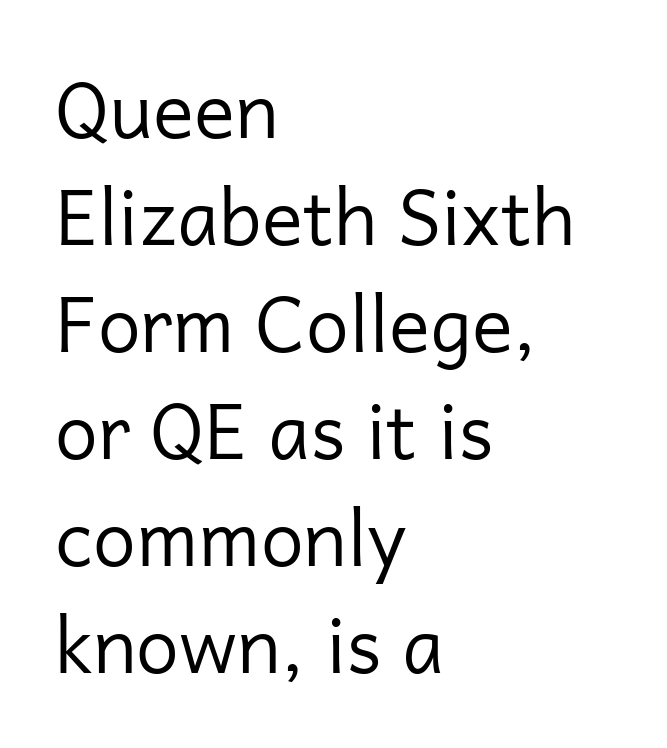
Q: Is the text bold? A: No.
Q: Is the text italic (slanted)? A: No, it is upright.
Q: Is the typeface a serif or a sans-serif typeface? A: Sans-serif.
Q: Is the text underlined? A: No.
Q: How is the paragraph aligned? A: Left-aligned.
Q: Is the spacing between letters normal or unusually wide? A: Normal.
Q: Is the spacing between lines tight, normal or loose? A: Normal.
Q: Width (condensed, normal, or wide)? A: Normal.
Q: Stroke contrast? A: Low.
Q: x-height? A: Medium.
Q: Monospaced? A: No.
